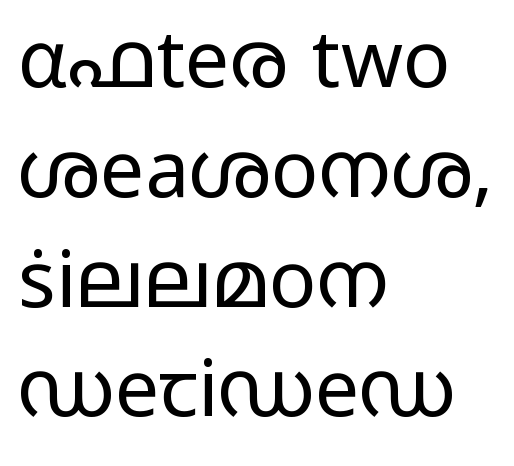
{"serif": "no", "italic": "no", "bold": "no", "weight": "regular", "width": "wide", "stroke_contrast": "low", "x_height": "medium", "monospaced": "no", "underline": "no", "align": "left", "line_spacing": "normal", "line_spacing_ratio": 1.39, "letter_spacing": "normal", "letter_spacing_em": 0.0, "glyph_px": 79}
